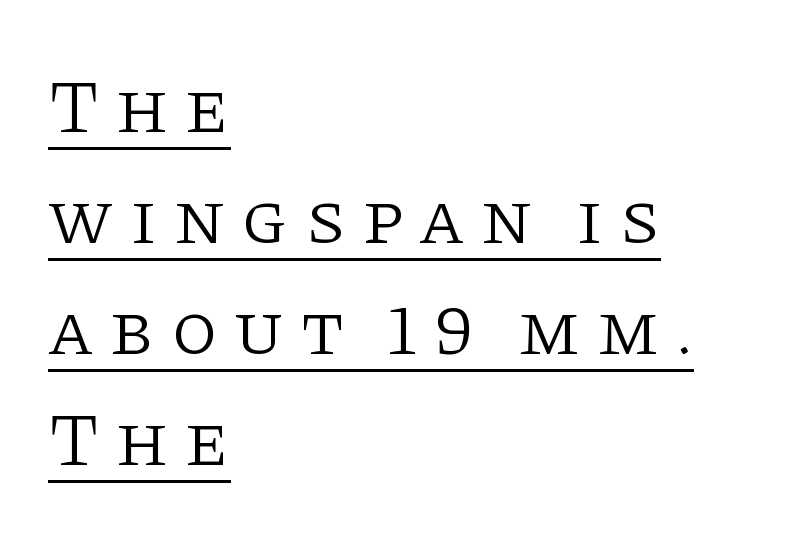
{"serif": "yes", "italic": "no", "bold": "no", "weight": "light", "width": "normal", "stroke_contrast": "low", "x_height": "large", "monospaced": "no", "underline": "yes", "align": "left", "line_spacing": "normal", "line_spacing_ratio": 1.48, "letter_spacing": "wide", "letter_spacing_em": 0.21, "glyph_px": 75}
